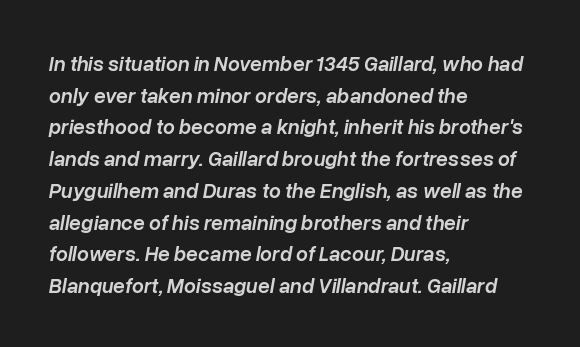
{"italic": "yes", "lean": "right", "slant_degrees": 10, "bold": "semi", "underline": "no", "align": "left", "line_spacing": "normal", "line_spacing_ratio": 1.51, "letter_spacing": "normal", "letter_spacing_em": 0.0, "glyph_px": 21}
